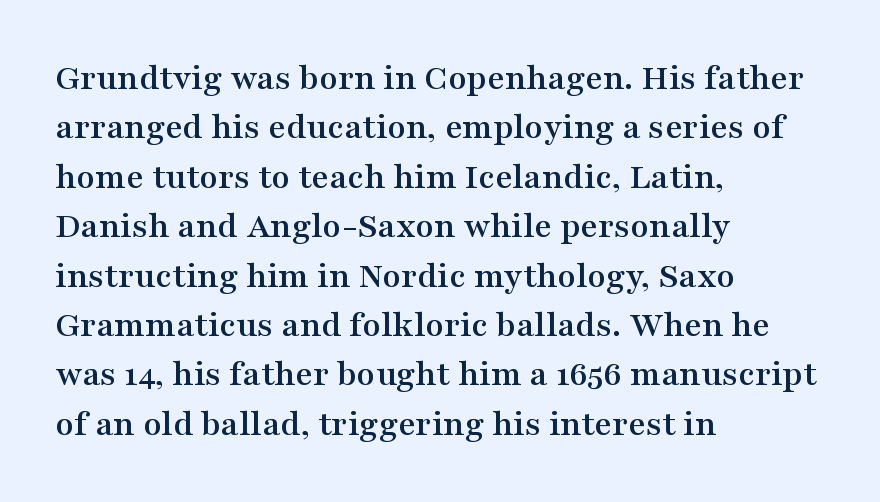
{"serif": "yes", "italic": "no", "width": "wide", "stroke_contrast": "medium", "x_height": "medium", "monospaced": "no", "underline": "no", "align": "left", "line_spacing": "normal", "line_spacing_ratio": 1.3, "letter_spacing": "normal", "letter_spacing_em": 0.0, "glyph_px": 38}
